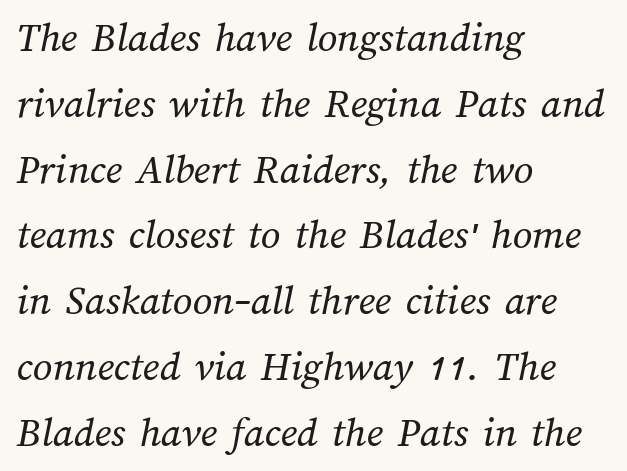
The image shows 43 px regular-weight type; set left-aligned, normal line spacing (1.53x), normal letter spacing, not underlined; medium stroke contrast and a medium x-height.
